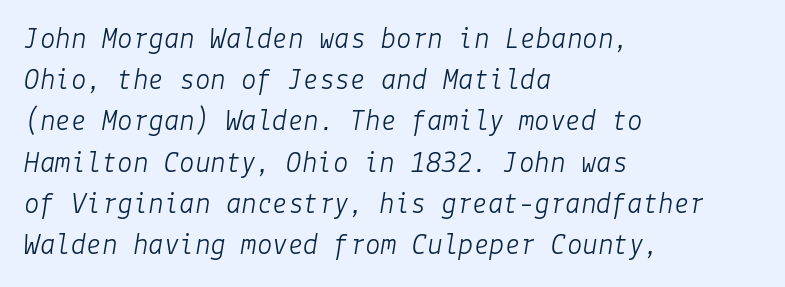
The image shows 31 px light type, italic (leaning right); set left-aligned, normal line spacing (1.33x), normal letter spacing, not underlined; low stroke contrast and a medium x-height.
